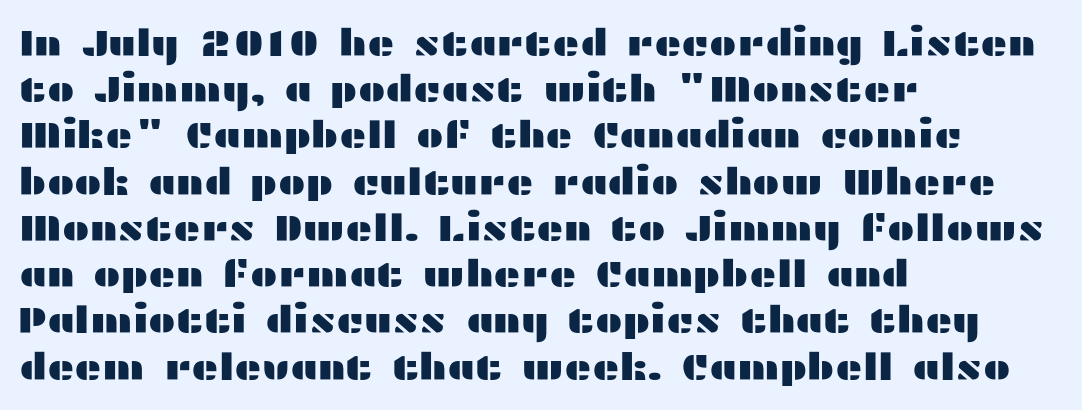
The image shows 37 px wide sans-serif type, upright; set left-aligned, normal line spacing (1.25x), normal letter spacing, not underlined; medium stroke contrast and a medium x-height.
